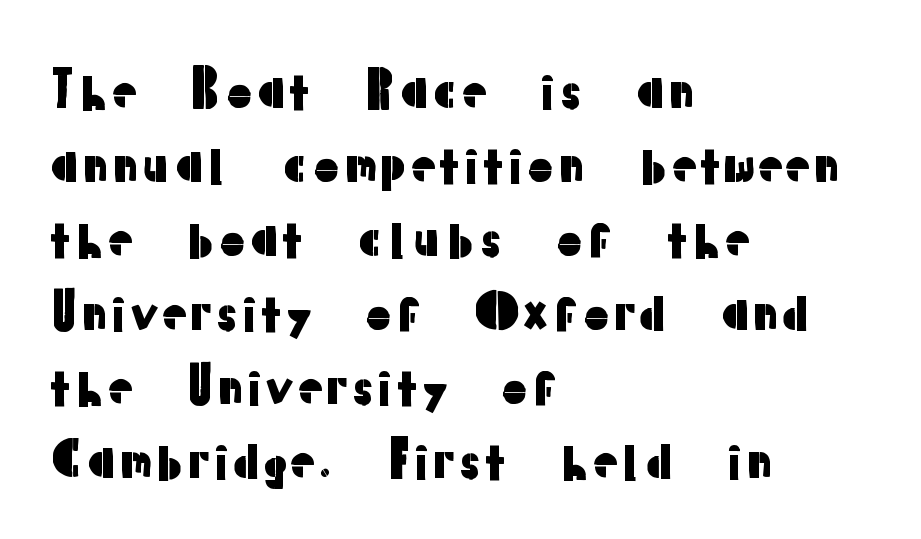
The type sits square on the baseline with zero lean. Words float on clear page, feet unadorned. Is there much room between lines? A standard amount, neither cramped nor airy. A typesetter would call this proportional, since set widths differ per character. Tracking here is standard; glyphs follow each other at the usual distance. Layout note: lines flush left.
